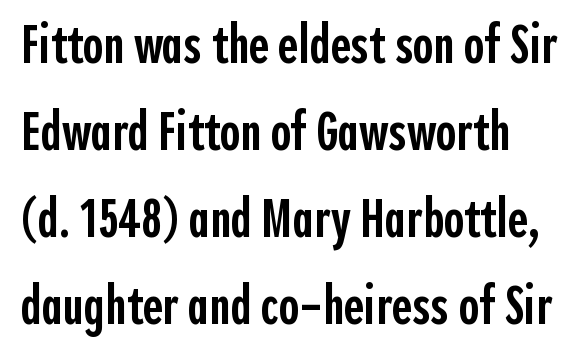
{"serif": "no", "italic": "no", "bold": "semi", "weight": "semibold", "width": "condensed", "x_height": "medium", "monospaced": "no", "underline": "no", "line_spacing": "normal", "line_spacing_ratio": 1.58, "letter_spacing": "normal", "letter_spacing_em": 0.0, "glyph_px": 55}
